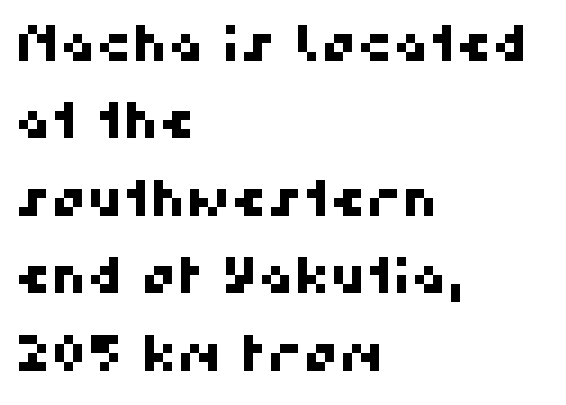
Think of a printed novel: that variable character pitch is what you see here. Successive baselines arrive at the customary interval. Descender tails drop into unmarked territory. To sum up the face: it is a sans, with no serifs. These lines are set flush left with a ragged right edge. Inter-character spacing is left at the font's built-in metrics.
